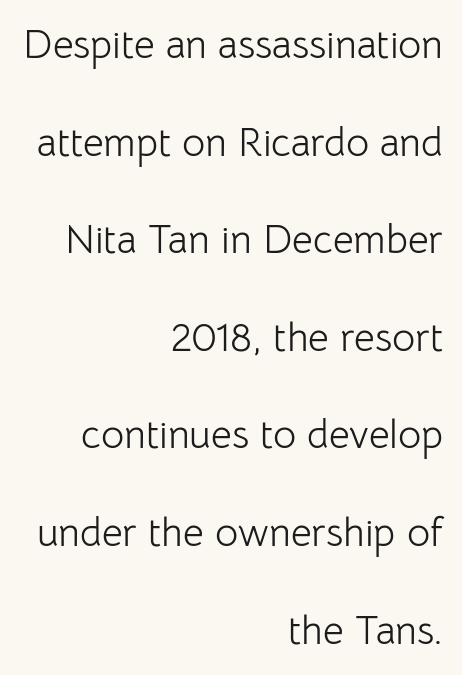
The image shows 40 px light sans-serif type, upright; set right-aligned, loose line spacing (2.44x), normal letter spacing, not underlined; low stroke contrast and a medium x-height.
